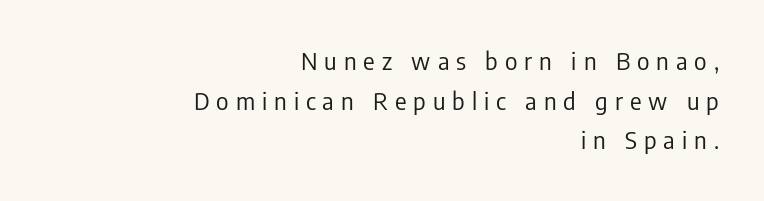
These lines have a slow, spaced-out rhythm from letter to letter. The leading is moderate, giving the passage an even texture. Decoration check: the copy has no underline. No italicization has been applied; the sample stays upright. This sample is right-justified, so line beginnings fall wherever the words allow.
